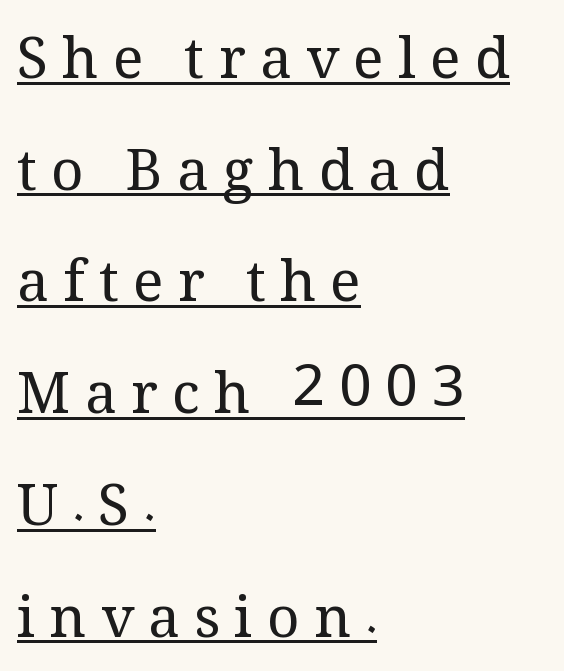
The image shows 57 px regular-weight serif type, upright; set left-aligned, loose line spacing (1.96x), unusually wide letter spacing (+0.25 em), underlined; medium stroke contrast and a medium x-height.
